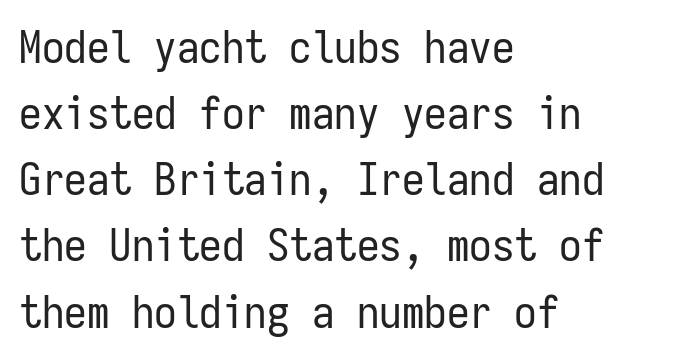
Q: Is the text bold? A: No.
Q: Is the text italic (slanted)? A: No, it is upright.
Q: Is the typeface a serif or a sans-serif typeface? A: Sans-serif.
Q: Is the text underlined? A: No.
Q: How is the paragraph aligned? A: Left-aligned.
Q: Is the spacing between letters normal or unusually wide? A: Normal.
Q: Is the spacing between lines tight, normal or loose? A: Normal.
Q: Width (condensed, normal, or wide)? A: Condensed.
Q: Stroke contrast? A: Low.
Q: x-height? A: Medium.
Q: Monospaced? A: Yes.
